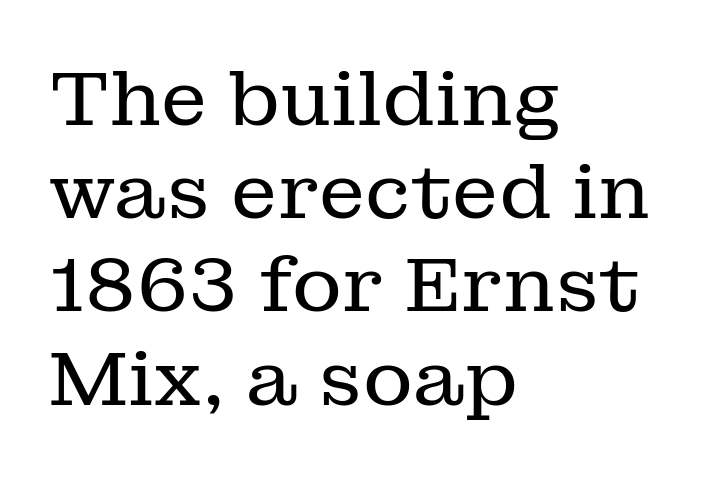
Q: Is the text bold? A: No.
Q: Is the text italic (slanted)? A: No, it is upright.
Q: Is the typeface a serif or a sans-serif typeface? A: Serif.
Q: Is the text underlined? A: No.
Q: How is the paragraph aligned? A: Left-aligned.
Q: Is the spacing between letters normal or unusually wide? A: Normal.
Q: Width (condensed, normal, or wide)? A: Normal.
Q: Stroke contrast? A: Low.
Q: x-height? A: Medium.
Q: Monospaced? A: No.
